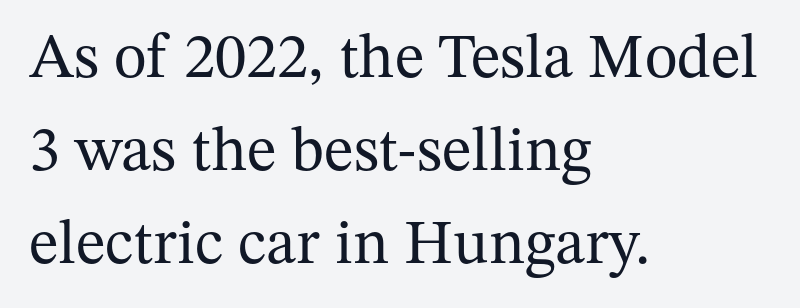
Type style note: has serifs. The tracking reads as untouched default to a designer's eye. Rendered with straight, roman letterforms. The passage shown is typed in a proportional face where columns would drift. The rows are spaced the way most documents space them.
